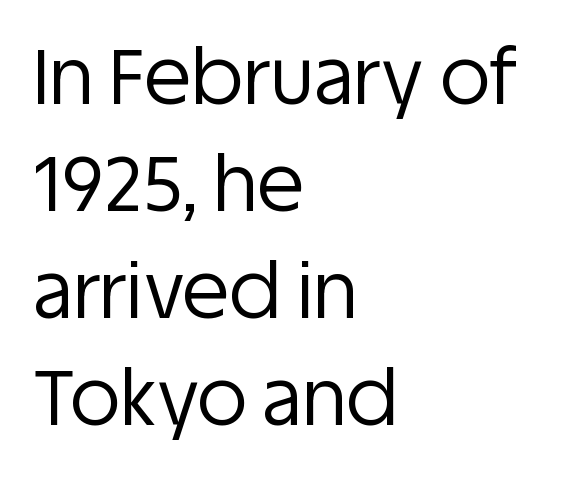
{"serif": "no", "italic": "no", "bold": "no", "weight": "regular", "width": "normal", "stroke_contrast": "low", "x_height": "large", "monospaced": "no", "underline": "no", "align": "left", "line_spacing": "normal", "line_spacing_ratio": 1.39, "letter_spacing": "normal", "letter_spacing_em": 0.0, "glyph_px": 77}
